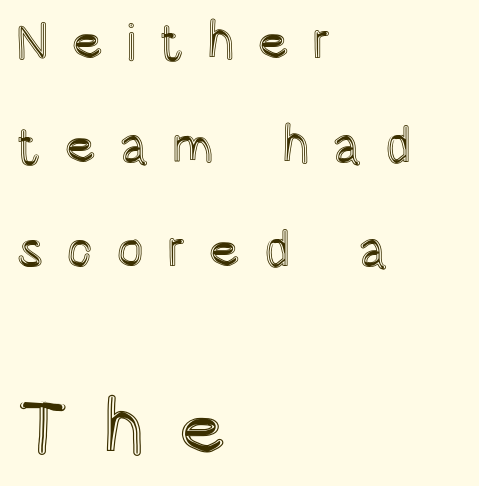
Q: Is the text italic (slanted)? A: No, it is upright.
Q: Is the text underlined? A: No.
Q: How is the paragraph aligned? A: Left-aligned.
Q: Is the spacing between letters normal or unusually wide? A: Unusually wide.
Q: Is the spacing between lines tight, normal or loose? A: Loose.
Q: Which block of text is set in a larger size, the first (top) or the second (bottom)? A: The second (bottom) one.
Q: Width (condensed, normal, or wide)? A: Condensed.
Q: x-height? A: Large.
Q: Monospaced? A: No.
